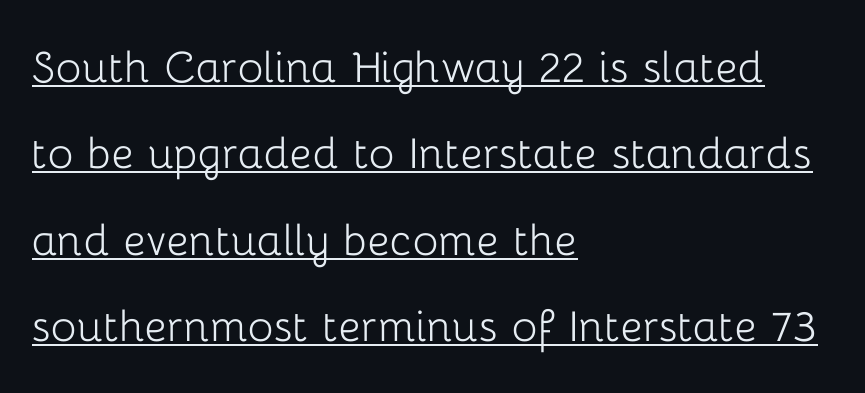
The image shows 54 px light sans-serif type, upright; set left-aligned, normal line spacing (1.6x), normal letter spacing, underlined; low stroke contrast and a medium x-height.
